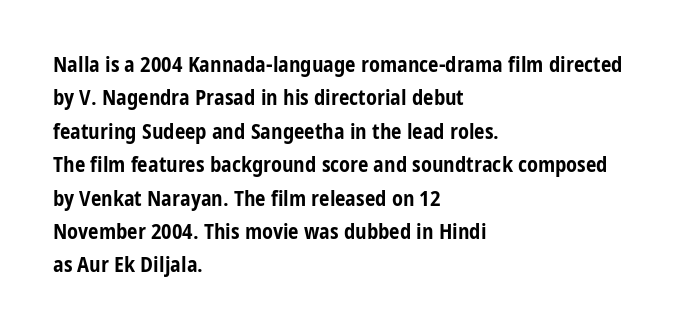
Q: Is the text bold? A: Yes.
Q: Is the text italic (slanted)? A: No, it is upright.
Q: Is the text underlined? A: No.
Q: How is the paragraph aligned? A: Left-aligned.
Q: Is the spacing between letters normal or unusually wide? A: Normal.
Q: Is the spacing between lines tight, normal or loose? A: Normal.
